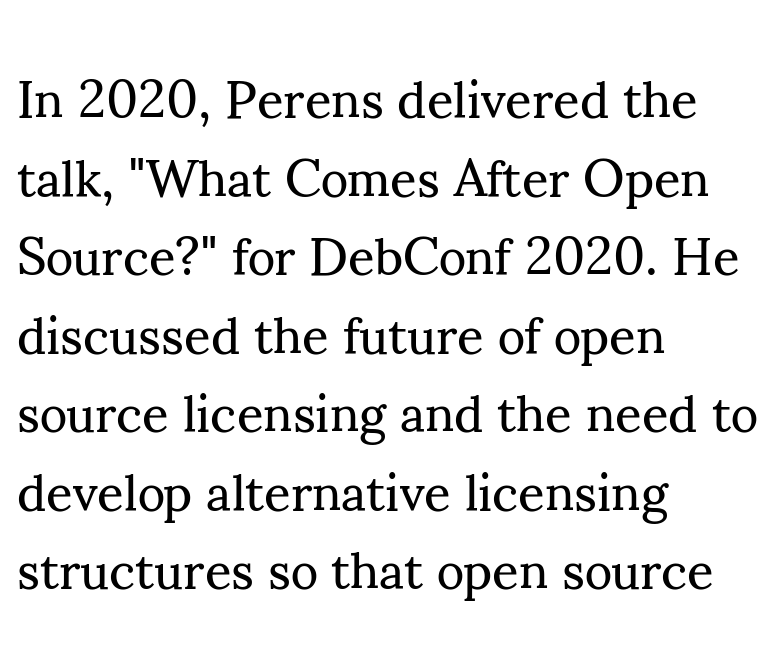
The image shows 52 px regular-weight serif type, upright; set left-aligned, normal line spacing (1.51x), normal letter spacing, not underlined; medium stroke contrast and a small x-height.
